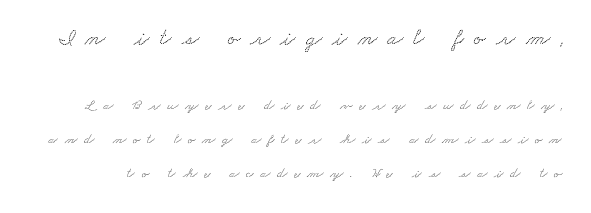
Q: Is the text underlined? A: No.
Q: Is the spacing between letters normal or unusually wide? A: Unusually wide.
Q: Is the spacing between lines tight, normal or loose? A: Loose.
Q: Which block of text is set in a larger size, the first (top) or the second (bottom)? A: The first (top) one.
